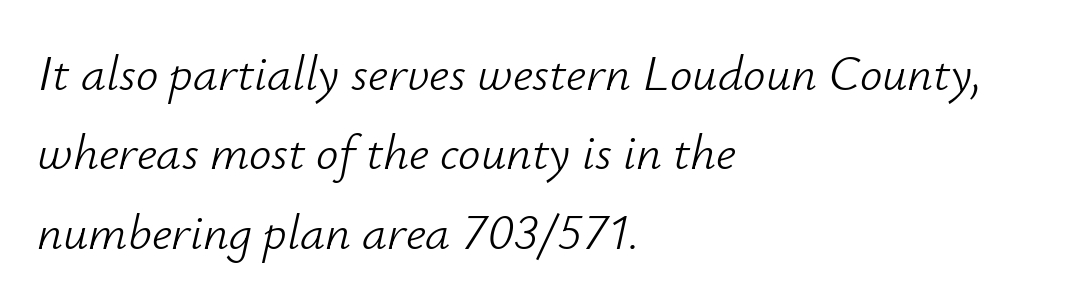
This rendering leaves character spacing at its baseline value. No word sits above an underline. Is the stroke heavy? The answer is a plain regular-or-lighter. An italicized treatment has been applied to the whole sample. This sample has the flowing, uneven cadence of proportional lettering.
